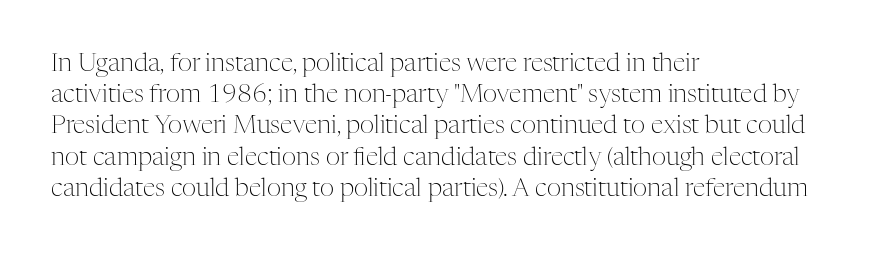
The image shows 25 px text type, upright; set left-aligned, normal line spacing (1.25x), normal letter spacing, not underlined.
